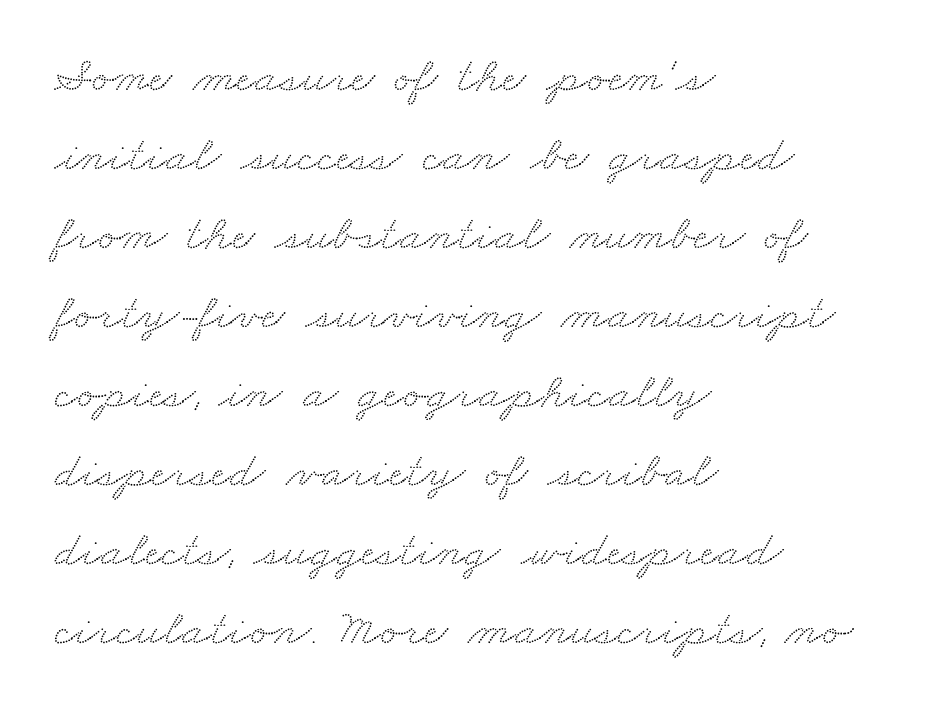
Q: Is the typeface a serif or a sans-serif typeface? A: Serif.
Q: Is the text underlined? A: No.
Q: How is the paragraph aligned? A: Left-aligned.
Q: Is the spacing between letters normal or unusually wide? A: Normal.
Q: Is the spacing between lines tight, normal or loose? A: Normal.
Q: Width (condensed, normal, or wide)? A: Wide.
Q: Stroke contrast? A: Medium.
Q: x-height? A: Small.
Q: Monospaced? A: No.
